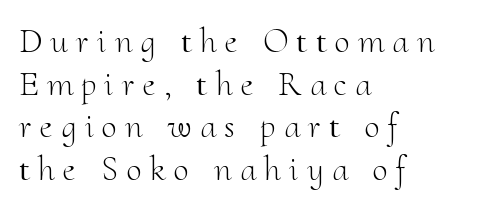
{"serif": "yes", "italic": "no", "bold": "no", "weight": "light", "width": "normal", "stroke_contrast": "medium", "x_height": "small", "monospaced": "no", "underline": "no", "align": "left", "line_spacing_ratio": 1.22, "letter_spacing": "wide", "letter_spacing_em": 0.24, "glyph_px": 35}
